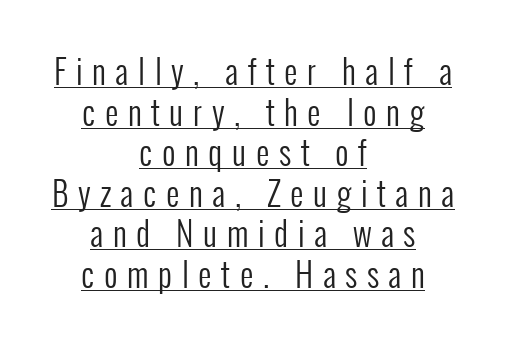
Q: Is the text bold? A: No.
Q: Is the text italic (slanted)? A: No, it is upright.
Q: Is the typeface a serif or a sans-serif typeface? A: Sans-serif.
Q: Is the text underlined? A: Yes.
Q: How is the paragraph aligned? A: Centered.
Q: Is the spacing between letters normal or unusually wide? A: Unusually wide.
Q: Width (condensed, normal, or wide)? A: Condensed.
Q: Stroke contrast? A: Low.
Q: x-height? A: Medium.
Q: Monospaced? A: No.
